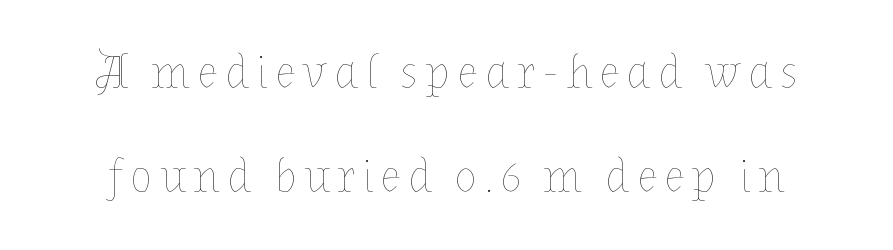
Q: Is the text bold? A: No.
Q: Is the text italic (slanted)? A: No, it is upright.
Q: Is the text underlined? A: No.
Q: Is the spacing between lines tight, normal or loose? A: Loose.
Q: Width (condensed, normal, or wide)? A: Normal.
Q: Stroke contrast? A: Low.
Q: x-height? A: Medium.
Q: Monospaced? A: No.
